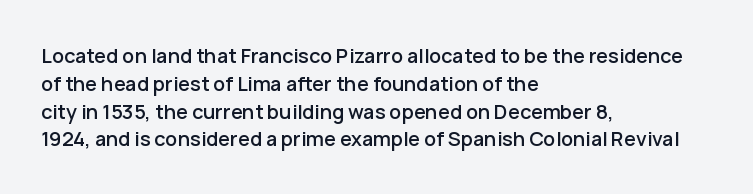
{"italic": "no", "underline": "no", "align": "left", "line_spacing": "normal", "line_spacing_ratio": 1.39, "letter_spacing": "normal", "letter_spacing_em": 0.0, "glyph_px": 20}
